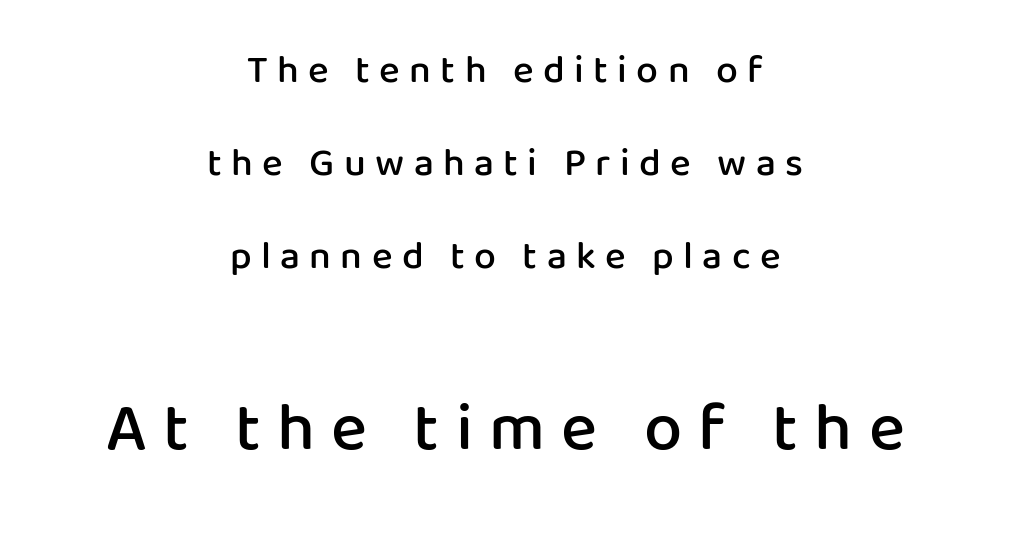
The image shows 68 px semibold sans-serif type, upright; set centered, loose line spacing (2.38x), unusually wide letter spacing (+0.24 em), not underlined; the second (bottom) block is 1.74x larger; low stroke contrast and a medium x-height.
